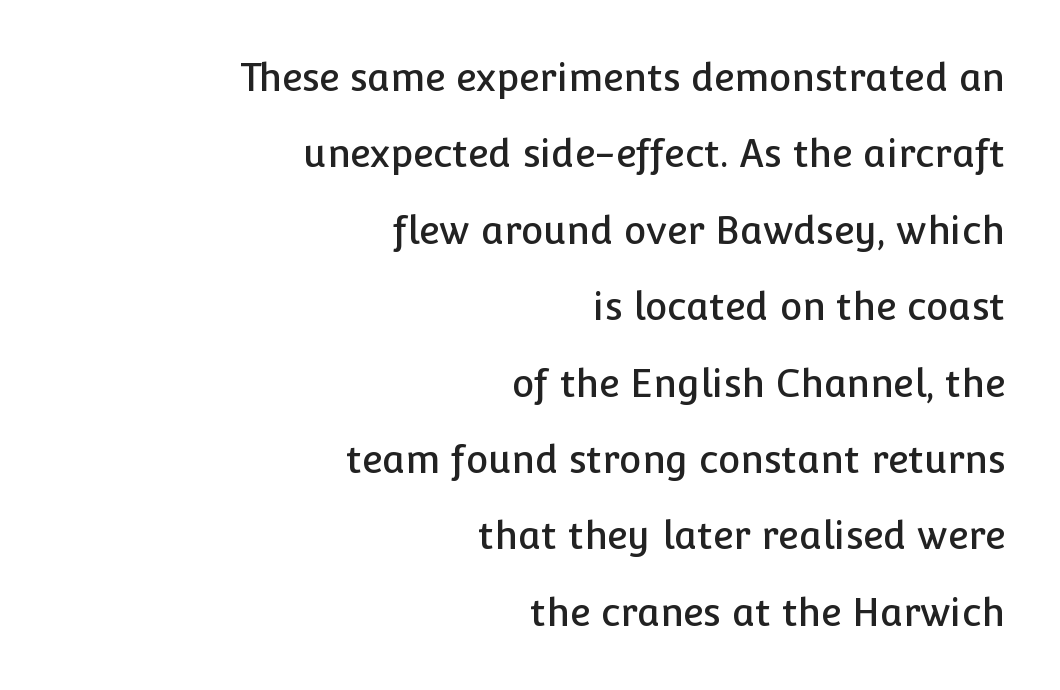
One glance says open: line gaps are wider than usual. The paragraph shown leans on its right margin. Spacing verdict: proportional, widths tailored to each character. Serif or sans? Sans — the stroke terminals are bare. The typography opts for an upright posture over an oblique one.
